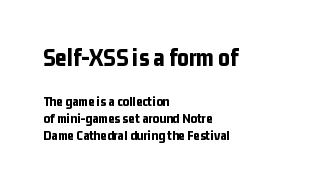
{"italic": "no", "bold": "yes", "underline": "no", "align": "left", "line_spacing_ratio": 1.21, "letter_spacing": "normal", "letter_spacing_em": 0.0, "larger_block": "first", "size_ratio": 1.79, "glyph_px": 25}
